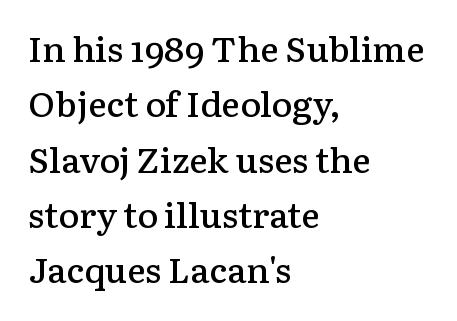
Q: Is the text bold? A: Semi-bold.
Q: Is the text italic (slanted)? A: No, it is upright.
Q: Is the typeface a serif or a sans-serif typeface? A: Serif.
Q: Is the text underlined? A: No.
Q: How is the paragraph aligned? A: Left-aligned.
Q: Is the spacing between letters normal or unusually wide? A: Normal.
Q: Is the spacing between lines tight, normal or loose? A: Normal.
Q: Width (condensed, normal, or wide)? A: Normal.
Q: Stroke contrast? A: Low.
Q: x-height? A: Medium.
Q: Monospaced? A: No.
